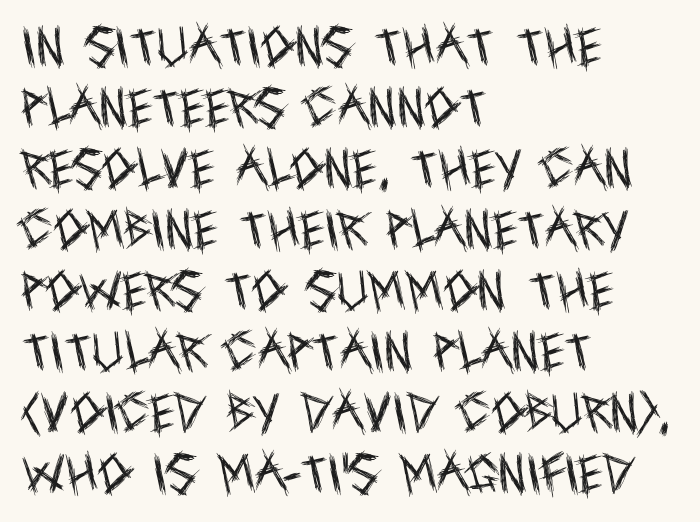
{"serif": "no", "italic": "no", "bold": "no", "weight": "regular", "width": "condensed", "x_height": "large", "monospaced": "no", "underline": "no", "align": "left", "line_spacing": "normal", "line_spacing_ratio": 1.42, "letter_spacing": "normal", "letter_spacing_em": 0.0, "glyph_px": 43}
